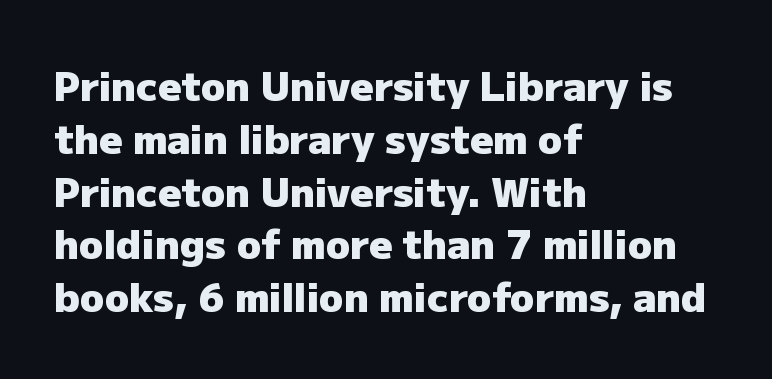
The type sits square on the baseline with zero lean. Its strokes are broad and dark, the hallmark of bold type. Varying glyph widths throughout — classic text-font behaviour. This sample keeps an unexceptional amount of space between lines.
